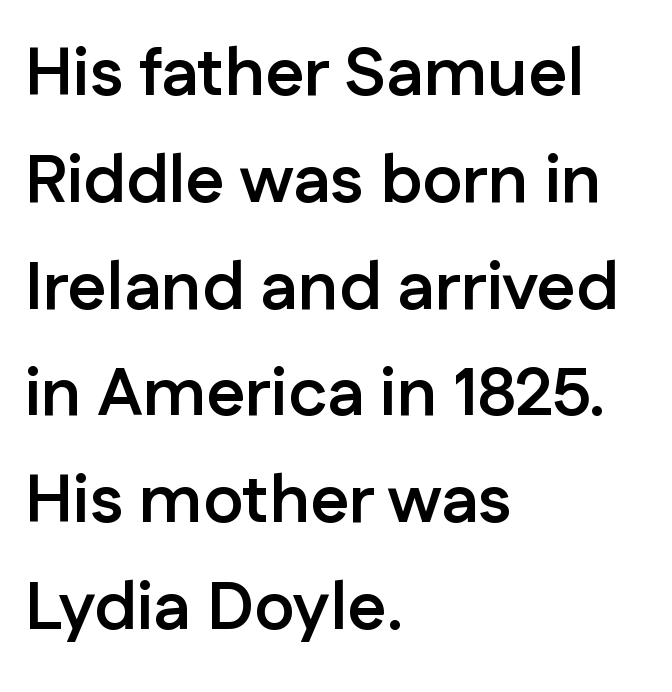
Tracking here is standard; glyphs follow each other at the usual distance. Letters rest on an invisible, unmarked baseline. The passage shown is typeset with a sans-serif family. Leading matches the norm, producing a regular column.
